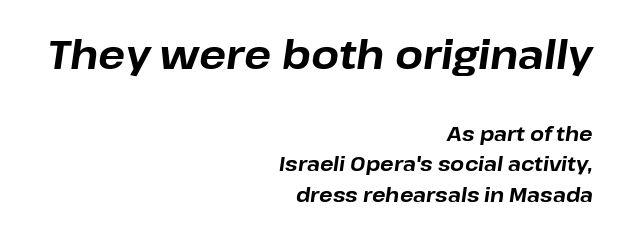
The image shows 40 px bold type, italic (leaning right); set right-aligned, normal line spacing (1.52x), normal letter spacing, not underlined; the first (top) block is 2.0x larger; low stroke contrast and a medium x-height.
